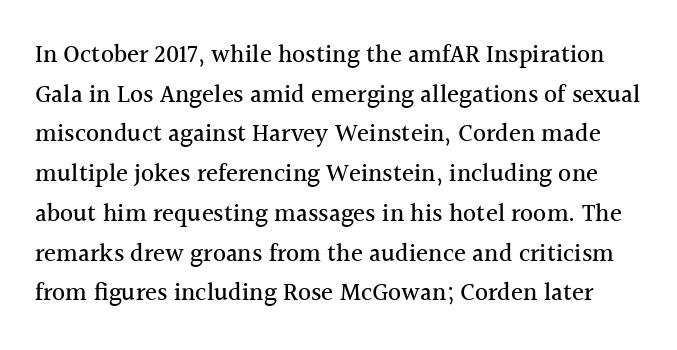
The image shows 25 px text type, upright; set normal line spacing (1.59x), normal letter spacing, not underlined.
